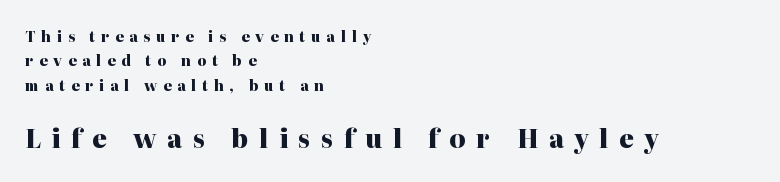
The image shows 25 px bold type, upright; set left-aligned, line spacing 1.74x, unusually wide letter spacing (+0.42 em), not underlined; the second (bottom) block is 1.79x larger.
